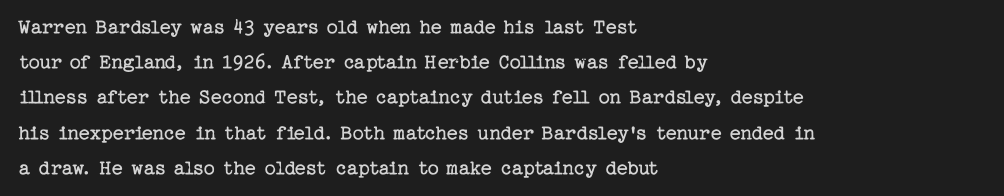
A quiet, ordinary-to-light weight characterises the typeface. Default kerning and tracking; the words read as compact shapes. These lines stack with their left ends in a neat column. The leading is moderate, giving the passage an even texture.
